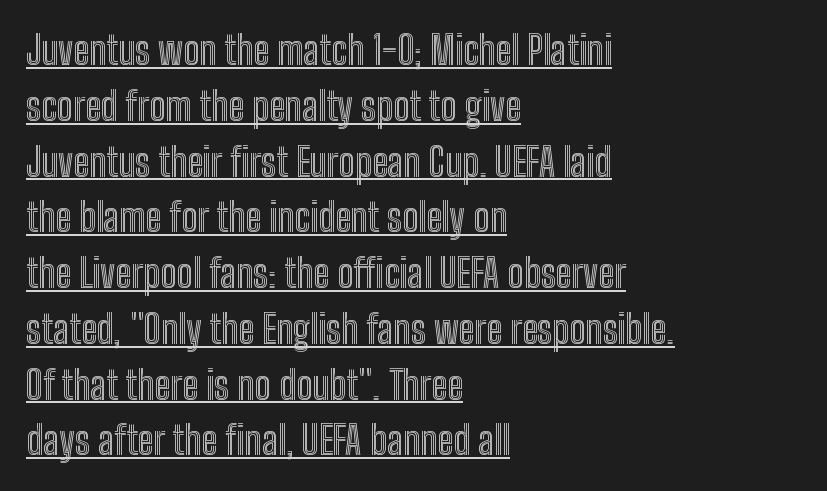
The image shows 39 px condensed type, upright; set left-aligned, normal line spacing (1.43x), normal letter spacing, underlined; a medium x-height.
